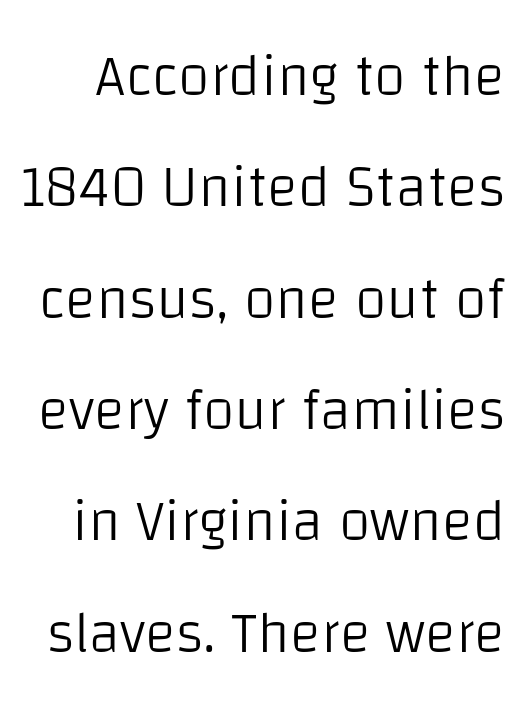
{"serif": "no", "italic": "no", "bold": "no", "weight": "light", "width": "normal", "stroke_contrast": "low", "x_height": "large", "monospaced": "no", "underline": "no", "line_spacing": "loose", "line_spacing_ratio": 1.92, "letter_spacing": "normal", "letter_spacing_em": 0.0, "glyph_px": 58}
